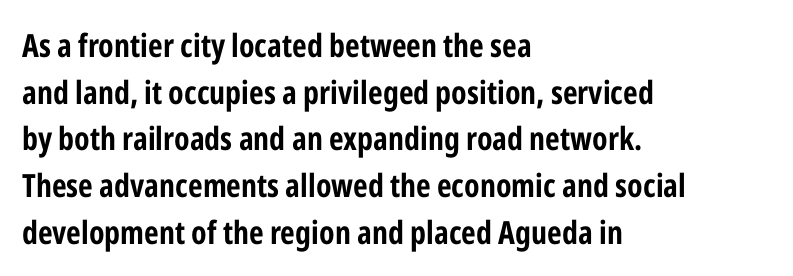
Posture: upright roman. Leading: standard. Characters follow at the spacing the type designer built in. The sample has been set heavy, in full bold. Lines of text with bare space underneath. This sample is left-justified, so line endings fall wherever the words run out.
